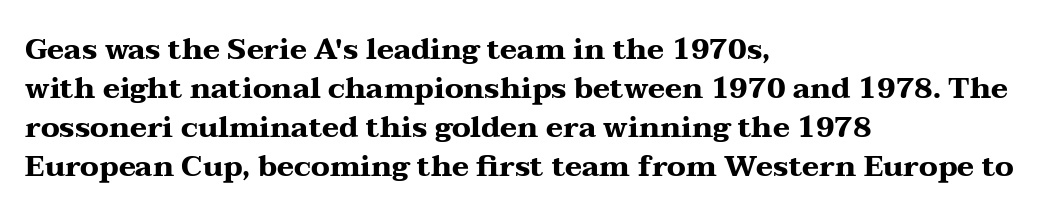
The image shows 29 px heavy, wide serif type, upright; set left-aligned, normal line spacing (1.34x), normal letter spacing, not underlined; medium stroke contrast and a medium x-height.
